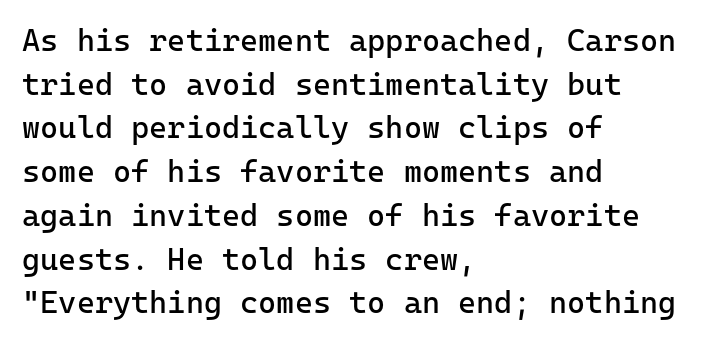
Q: Is the text bold? A: No.
Q: Is the text italic (slanted)? A: No, it is upright.
Q: Is the typeface a serif or a sans-serif typeface? A: Sans-serif.
Q: Is the text underlined? A: No.
Q: How is the paragraph aligned? A: Left-aligned.
Q: Is the spacing between letters normal or unusually wide? A: Normal.
Q: Is the spacing between lines tight, normal or loose? A: Normal.
Q: Width (condensed, normal, or wide)? A: Normal.
Q: Stroke contrast? A: Low.
Q: x-height? A: Medium.
Q: Monospaced? A: Yes.
